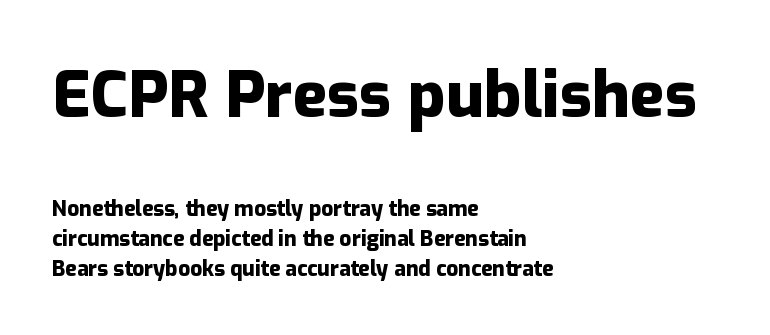
Q: Is the text bold? A: Yes.
Q: Is the text italic (slanted)? A: No, it is upright.
Q: Is the typeface a serif or a sans-serif typeface? A: Sans-serif.
Q: Is the text underlined? A: No.
Q: How is the paragraph aligned? A: Left-aligned.
Q: Is the spacing between letters normal or unusually wide? A: Normal.
Q: Is the spacing between lines tight, normal or loose? A: Normal.
Q: Which block of text is set in a larger size, the first (top) or the second (bottom)? A: The first (top) one.
Q: Width (condensed, normal, or wide)? A: Normal.
Q: Stroke contrast? A: Low.
Q: x-height? A: Medium.
Q: Monospaced? A: No.
